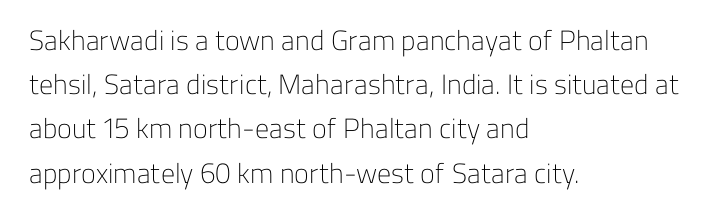
Q: Is the text bold? A: No.
Q: Is the text italic (slanted)? A: No, it is upright.
Q: Is the typeface a serif or a sans-serif typeface? A: Sans-serif.
Q: Is the text underlined? A: No.
Q: How is the paragraph aligned? A: Left-aligned.
Q: Is the spacing between letters normal or unusually wide? A: Normal.
Q: Is the spacing between lines tight, normal or loose? A: Normal.
Q: Width (condensed, normal, or wide)? A: Normal.
Q: Stroke contrast? A: Low.
Q: x-height? A: Medium.
Q: Monospaced? A: No.
